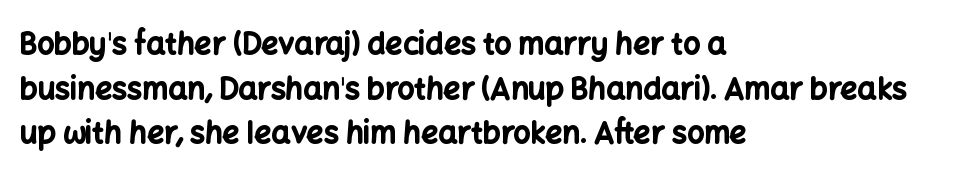
The image shows 30 px bold sans-serif type, upright; set left-aligned, normal line spacing (1.49x), normal letter spacing, not underlined; low stroke contrast and a medium x-height.
